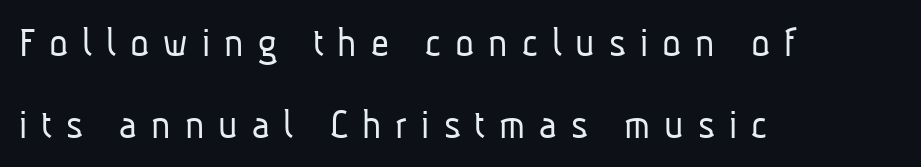
The weight tops out at a normal text grade. The compositor pushed each line to the left boundary. The font family rendered here belongs to the sans-serif group. Words float on clear page, feet unadorned. Each letter keeps its own natural width here, so spacing adapts to shape.
